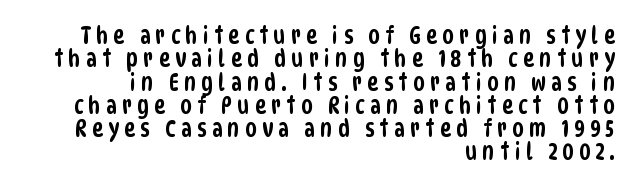
Glance below the letters and you will spot only blank space. The letters are spread apart with noticeably loose tracking. This sample is right-justified, so line beginnings fall wherever the words allow. Is there much room between lines? No — they nearly touch.
